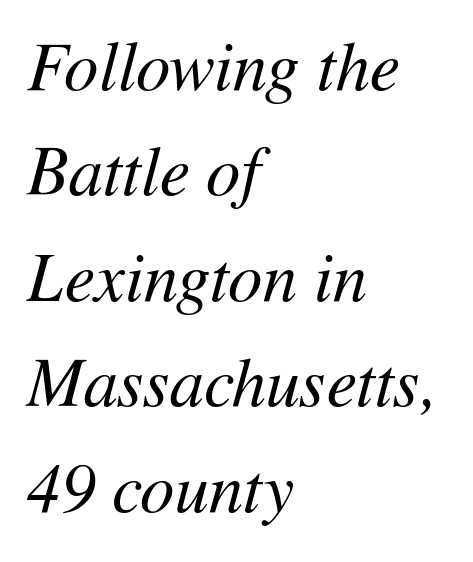
The image shows 68 px regular-weight type, italic (leaning right); set left-aligned, normal line spacing (1.55x), normal letter spacing, not underlined; medium stroke contrast and a medium x-height.
